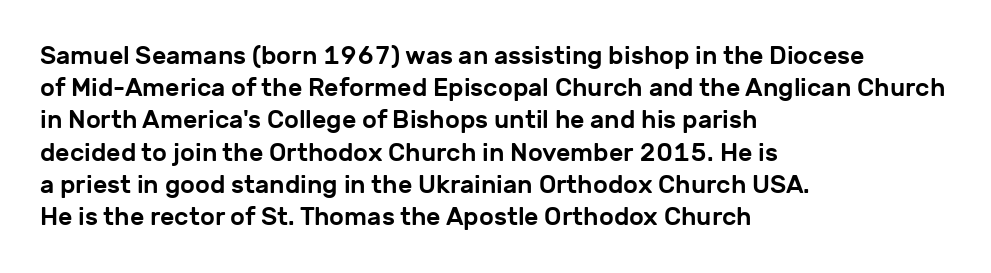
No italicization has been applied; the sample stays upright. This sample uses plain, unmodified letter spacing. Decoration check: the copy has no underline. The typesetter chose a ragged-right arrangement here. Interline gaps are of average width in this sample.
